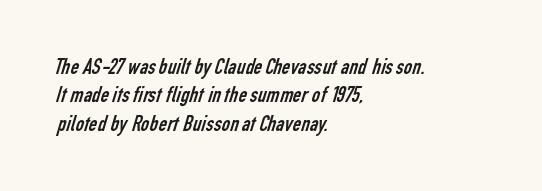
The image shows 23 px text type; set left-aligned, line spacing 1.23x, normal letter spacing, not underlined.
